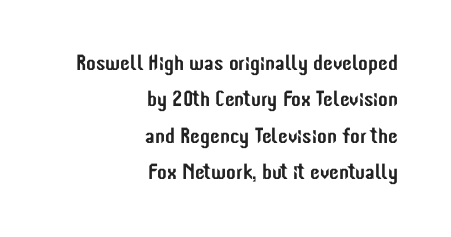
Q: Is the text italic (slanted)? A: No, it is upright.
Q: Is the text underlined? A: No.
Q: How is the paragraph aligned? A: Right-aligned.
Q: Is the spacing between letters normal or unusually wide? A: Normal.
Q: Is the spacing between lines tight, normal or loose? A: Normal.
